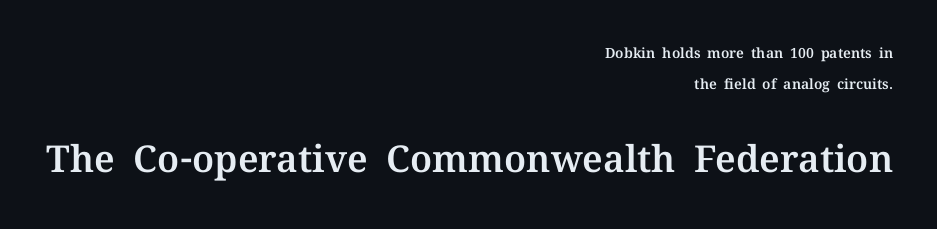
Words appear dense and cohesive because spacing is normal. Scale increases going downward across the two blocks. Serif or sans? Serif — the stroke terminals have little feet. Proportional: the letters do not fall into vertical columns.
